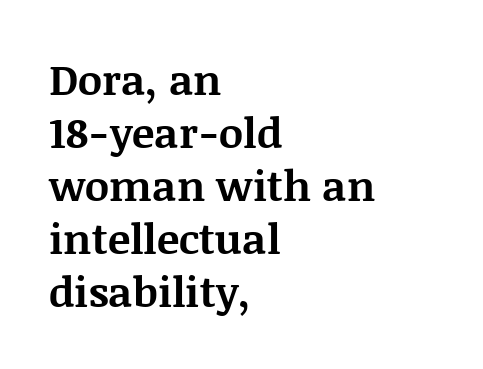
{"serif": "yes", "italic": "no", "bold": "yes", "weight": "bold", "width": "normal", "stroke_contrast": "medium", "x_height": "large", "monospaced": "no", "underline": "no", "align": "left", "line_spacing": "normal", "line_spacing_ratio": 1.26, "letter_spacing": "normal", "letter_spacing_em": 0.0, "glyph_px": 42}
